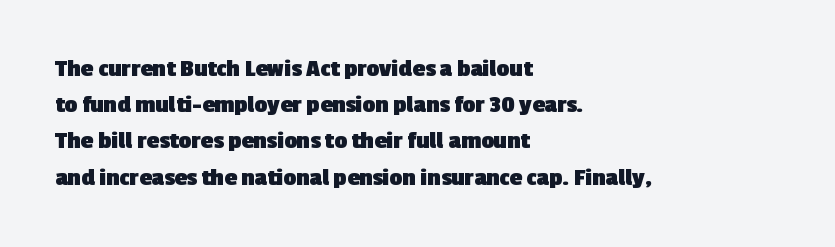
The image shows 25 px bold type; set left-aligned, normal line spacing (1.45x), normal letter spacing, not underlined.
